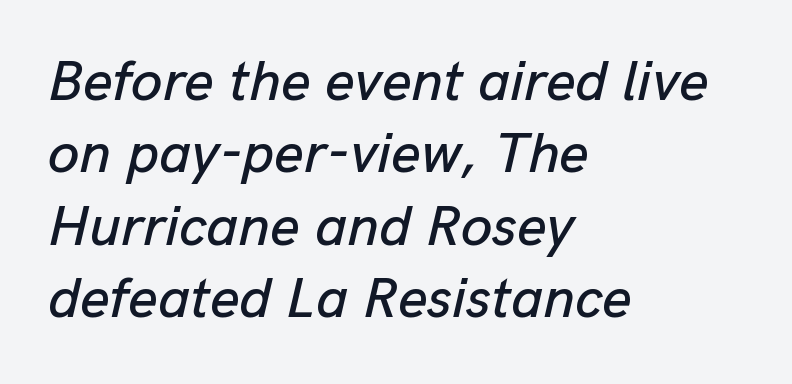
Left-aligned paragraph, ragged on the right. Descenders hang freely into open space. The rendering applies a slant to the glyphs. Compared with typical paragraphs, the rows here are spaced about the same. Think of a printed novel: that variable character pitch is what you see here.
